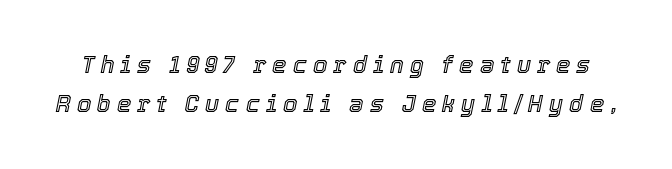
Q: Is the text italic (slanted)? A: Yes, it leans right by about 12 degrees.
Q: Is the text underlined? A: No.
Q: Is the spacing between letters normal or unusually wide? A: Unusually wide.
Q: Is the spacing between lines tight, normal or loose? A: Normal.
